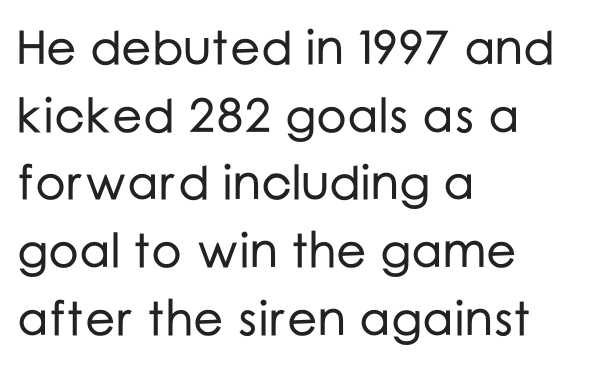
The image shows 48 px sans-serif type, upright; set left-aligned, normal line spacing (1.41x), normal letter spacing, not underlined; low stroke contrast and a medium x-height.
